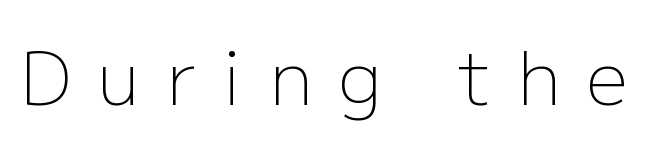
Q: Is the text bold? A: No.
Q: Is the text italic (slanted)? A: No, it is upright.
Q: Is the typeface a serif or a sans-serif typeface? A: Sans-serif.
Q: Is the text underlined? A: No.
Q: Is the spacing between letters normal or unusually wide? A: Unusually wide.
Q: Width (condensed, normal, or wide)? A: Normal.
Q: Stroke contrast? A: Low.
Q: x-height? A: Medium.
Q: Monospaced? A: No.
